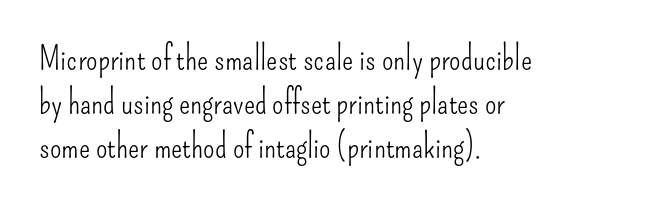
Q: Is the text bold? A: No.
Q: Is the text italic (slanted)? A: No, it is upright.
Q: Is the typeface a serif or a sans-serif typeface? A: Sans-serif.
Q: Is the text underlined? A: No.
Q: How is the paragraph aligned? A: Left-aligned.
Q: Is the spacing between letters normal or unusually wide? A: Normal.
Q: Is the spacing between lines tight, normal or loose? A: Normal.
Q: Width (condensed, normal, or wide)? A: Condensed.
Q: Stroke contrast? A: Low.
Q: x-height? A: Small.
Q: Monospaced? A: No.
